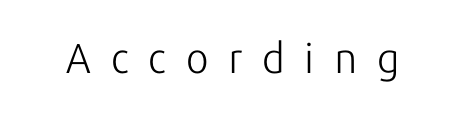
The image shows 42 px light sans-serif type, upright; set unusually wide letter spacing (+0.47 em), not underlined; low stroke contrast and a medium x-height.
